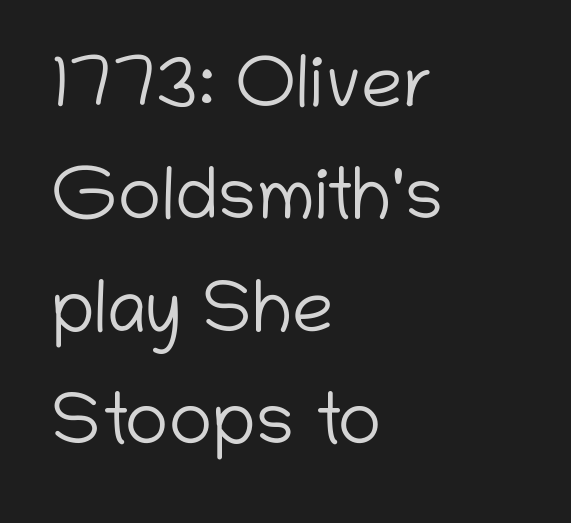
Every stem runs plumb, perpendicular to the baseline. Nothing unusual about the tracking: characters are spaced as the font intends. Weight: regular or lighter. Notice how descenders clear the ascenders below comfortably — that's standard leading.
